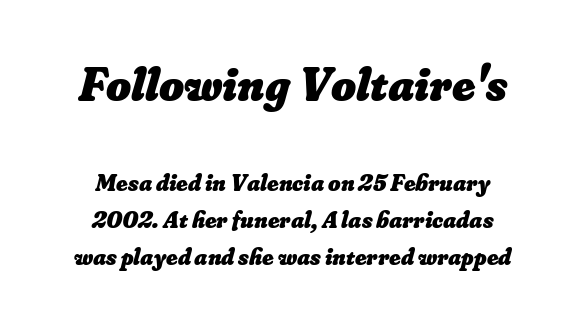
The image shows 48 px heavy type; set centered, normal line spacing (1.55x), normal letter spacing, not underlined; the first (top) block is 2.0x larger; low stroke contrast and a small x-height.
